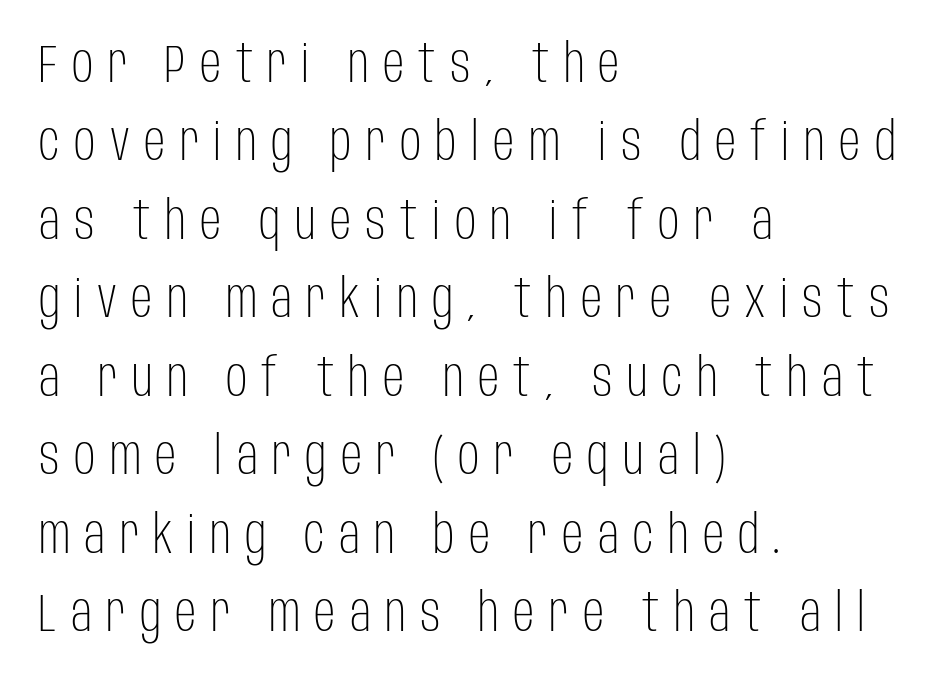
The image shows 53 px light, condensed sans-serif type, upright; set left-aligned, normal line spacing (1.48x), unusually wide letter spacing (+0.27 em), not underlined; low stroke contrast and a large x-height.
